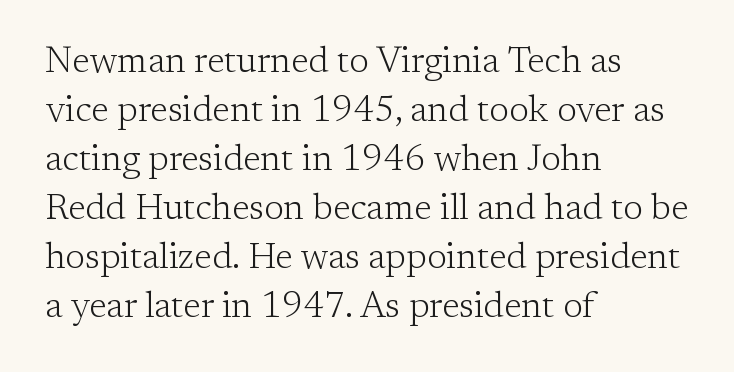
The image shows 36 px light serif type, upright; set left-aligned, normal line spacing (1.36x), normal letter spacing, not underlined; low stroke contrast and a medium x-height.
